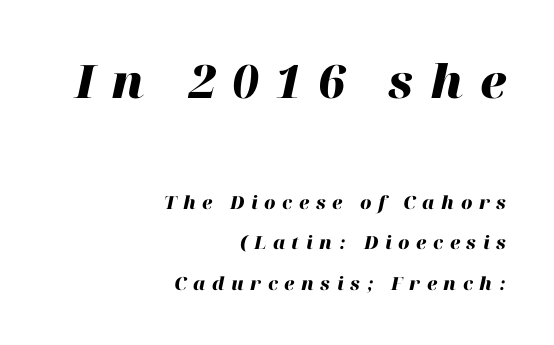
The rendering applies a slant to the glyphs. A typesetter would call this proportional, since set widths differ per character. In this sample the first text group is rendered at the bigger scale. This rendering widens character spacing well past its baseline value.
